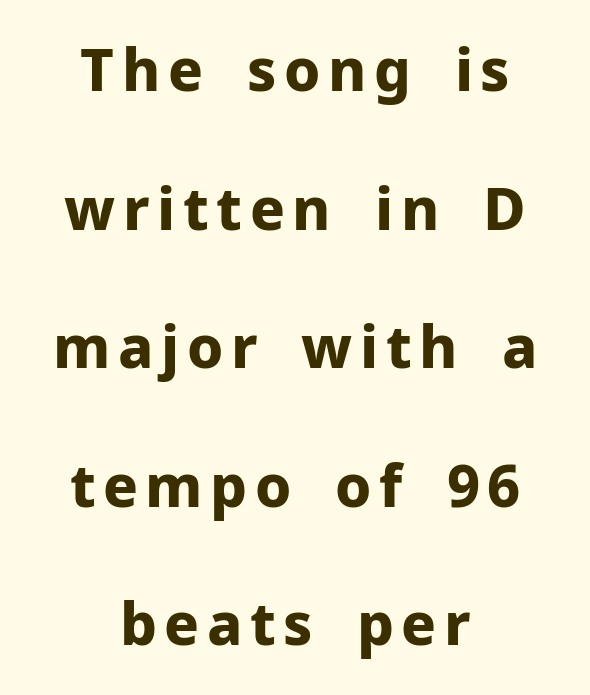
Note the varied advance widths — an 'i' is clearly narrower than an 'm'. A dark, heavy texture on the line: the type is bold. Compared with a flush-left layout, this one balances lines on the center instead. The strip under each line holds only bare page. If you drew a line through each stem, it would be perfectly vertical. Students, observe: this is what heavily led, spacious text looks like.
